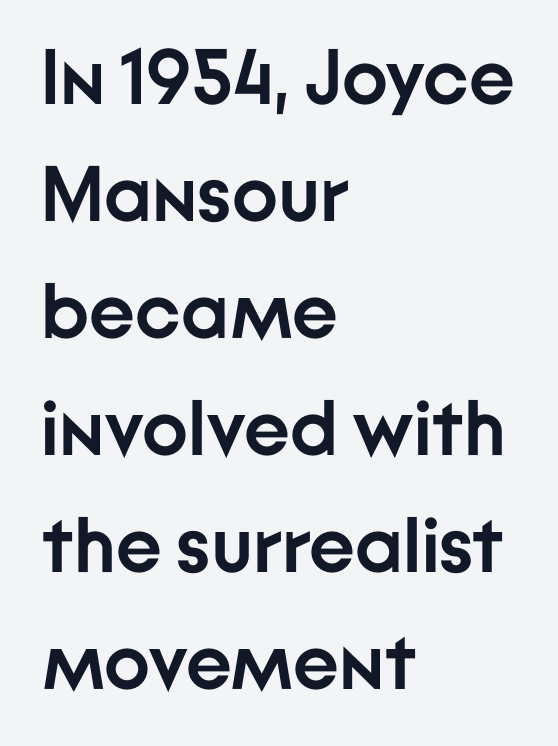
The specimen reads as upright at a glance. Letter spacing: default. The text block is weighted toward the left margin, trailing off unevenly rightward. Clear beneath every line of the passage. Is the type bold? Yes — the strokes are clearly thick and heavy.
